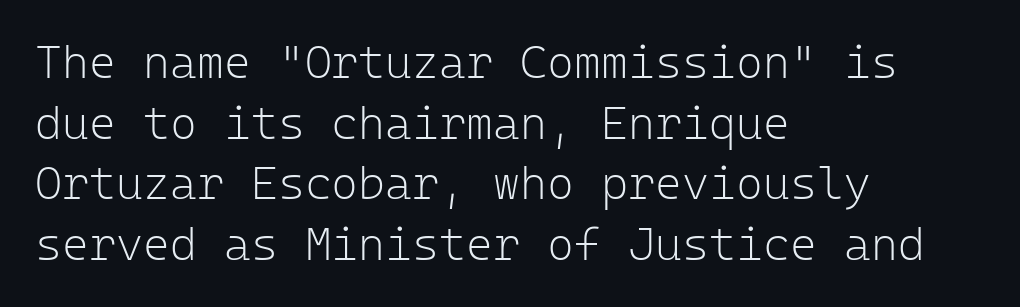
Q: Is the text bold? A: No.
Q: Is the text italic (slanted)? A: No, it is upright.
Q: Is the typeface a serif or a sans-serif typeface? A: Sans-serif.
Q: Is the text underlined? A: No.
Q: How is the paragraph aligned? A: Left-aligned.
Q: Is the spacing between letters normal or unusually wide? A: Normal.
Q: Is the spacing between lines tight, normal or loose? A: Normal.
Q: Width (condensed, normal, or wide)? A: Normal.
Q: Stroke contrast? A: Low.
Q: x-height? A: Medium.
Q: Monospaced? A: Yes.
